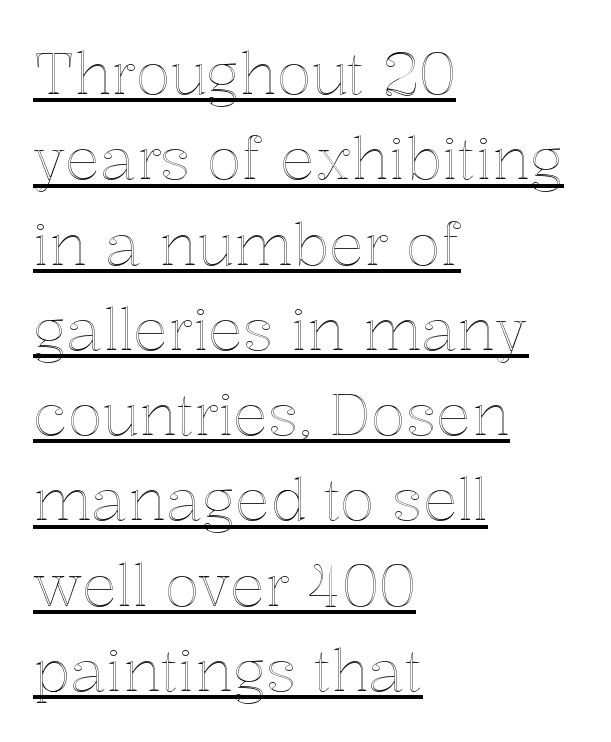
Q: Is the text italic (slanted)? A: No, it is upright.
Q: Is the text underlined? A: Yes.
Q: How is the paragraph aligned? A: Left-aligned.
Q: Is the spacing between letters normal or unusually wide? A: Normal.
Q: Is the spacing between lines tight, normal or loose? A: Normal.
Q: Width (condensed, normal, or wide)? A: Normal.
Q: x-height? A: Medium.
Q: Monospaced? A: No.
